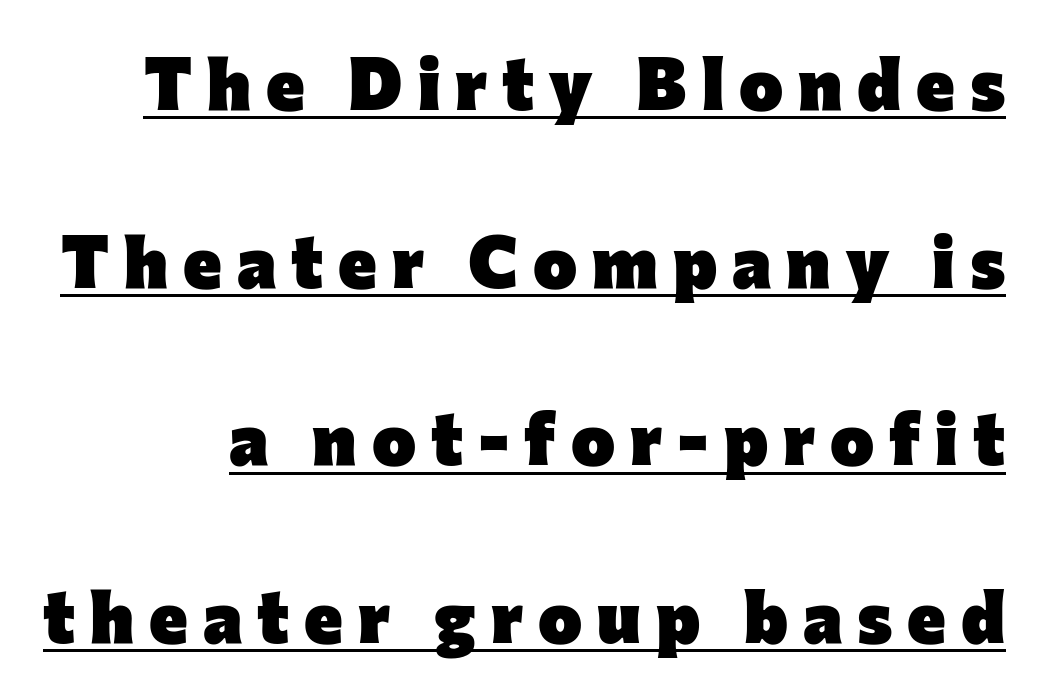
The image shows 74 px heavy sans-serif type, upright; set loose line spacing (2.4x), unusually wide letter spacing (+0.2 em), underlined; low stroke contrast and a medium x-height.
